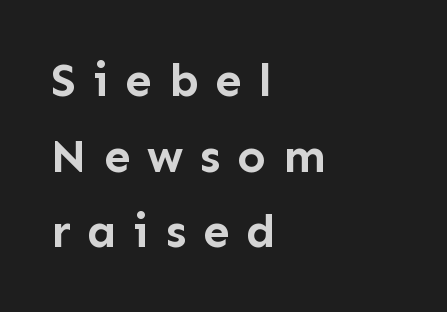
{"serif": "no", "italic": "no", "bold": "yes", "weight": "semibold", "width": "normal", "stroke_contrast": "low", "x_height": "medium", "monospaced": "no", "underline": "no", "align": "left", "line_spacing": "normal", "line_spacing_ratio": 1.61, "letter_spacing": "wide", "letter_spacing_em": 0.36, "glyph_px": 47}
